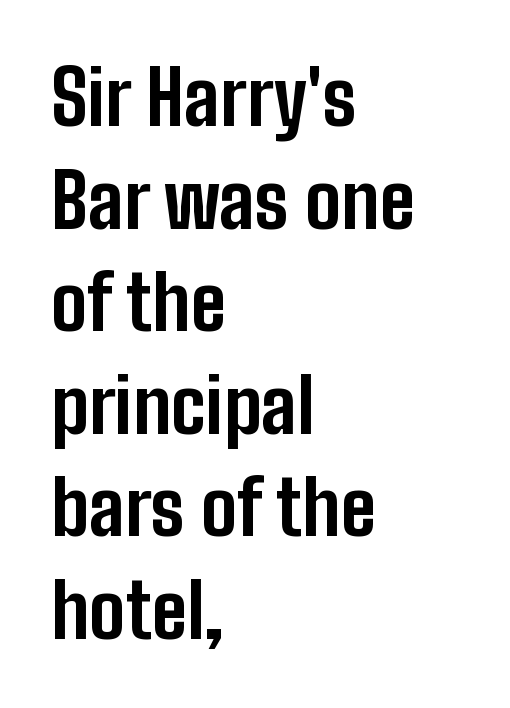
{"serif": "no", "italic": "no", "bold": "yes", "weight": "bold", "width": "condensed", "stroke_contrast": "low", "x_height": "medium", "monospaced": "no", "underline": "no", "align": "left", "line_spacing": "normal", "line_spacing_ratio": 1.35, "letter_spacing": "normal", "letter_spacing_em": 0.0, "glyph_px": 76}
